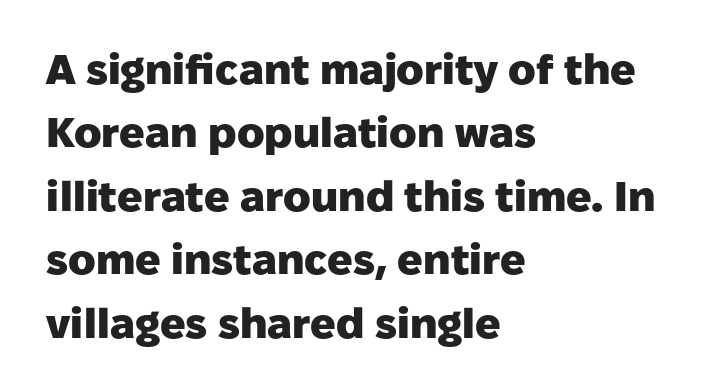
One glance says typical: line gaps are just what's usual. You could not count columns in this text — the font is proportionally spaced. Do the letters lean? They stand straight. Unlike a traditional serif, this face leaves its strokes unadorned. Caption: standard tracking, unaltered. The typesetting leans heavy: a genuine bold.
